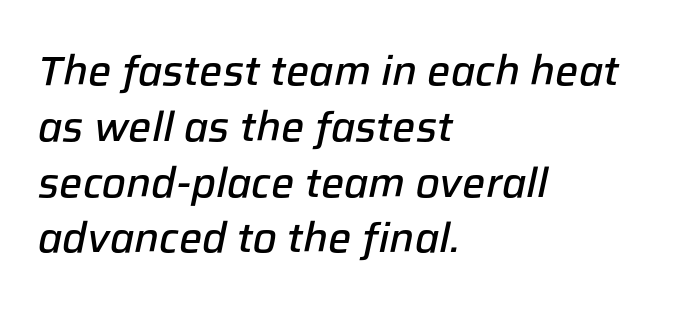
The image shows 41 px semibold type, italic (leaning right); set left-aligned, normal line spacing (1.36x), normal letter spacing, not underlined; low stroke contrast and a medium x-height.
